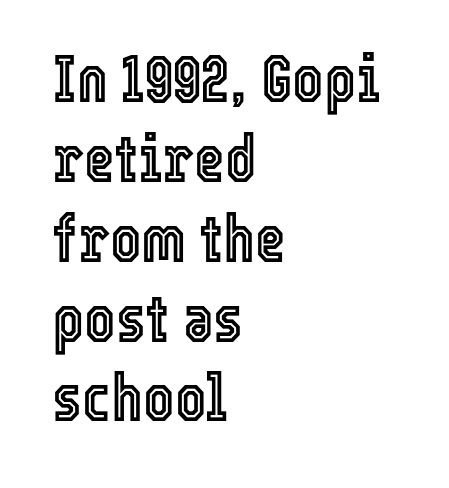
Reading down the block, your eye returns to a fixed left position each line. Words appear dense and cohesive because spacing is normal. A typesetter would mark this as roman, not italic. These lines are rendered in a variable-pitch font. Lines of text with bare space underneath.
